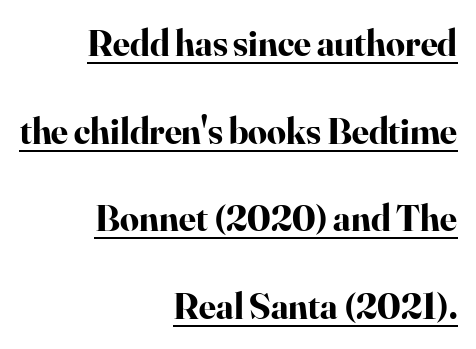
Emphasis by weight is at full strength: bold. I'd call this a serif setting — the letters wear small feet. Underline: present. This sample has the flowing, uneven cadence of proportional lettering.
